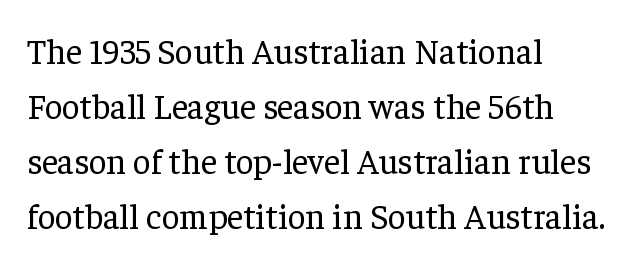
Q: Is the text bold? A: No.
Q: Is the text italic (slanted)? A: No, it is upright.
Q: Is the typeface a serif or a sans-serif typeface? A: Serif.
Q: Is the text underlined? A: No.
Q: How is the paragraph aligned? A: Left-aligned.
Q: Is the spacing between letters normal or unusually wide? A: Normal.
Q: Is the spacing between lines tight, normal or loose? A: Normal.
Q: Width (condensed, normal, or wide)? A: Normal.
Q: Stroke contrast? A: Low.
Q: x-height? A: Medium.
Q: Monospaced? A: No.
